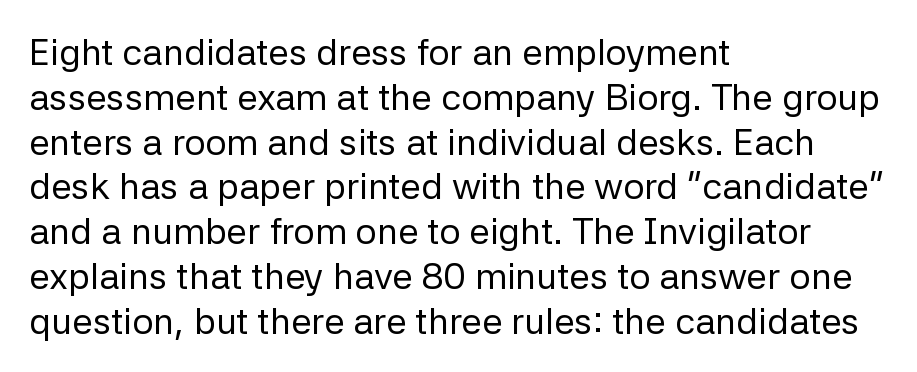
{"serif": "no", "italic": "no", "bold": "no", "weight": "regular", "width": "normal", "stroke_contrast": "low", "x_height": "medium", "monospaced": "no", "underline": "no", "align": "left", "line_spacing_ratio": 1.21, "letter_spacing": "normal", "letter_spacing_em": 0.0, "glyph_px": 37}
